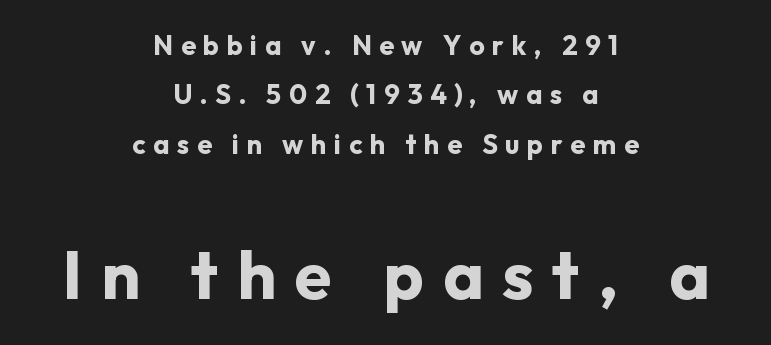
The image shows 68 px bold sans-serif type, upright; set centered, line spacing 1.83x, unusually wide letter spacing (+0.28 em), not underlined; the second (bottom) block is 2.52x larger; low stroke contrast and a medium x-height.
